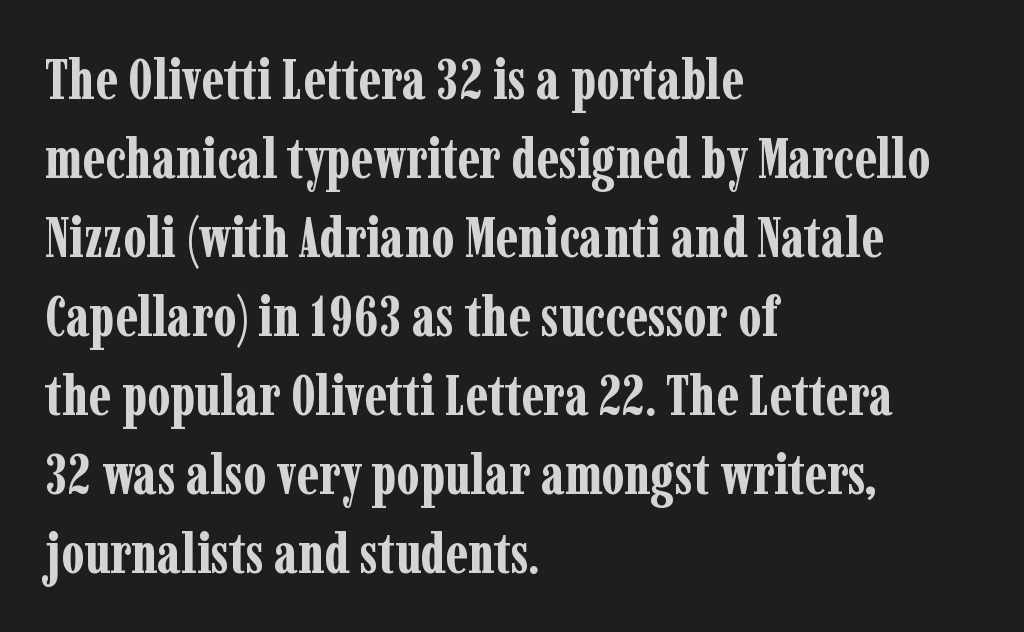
Summary of vertical rhythm: regular, with standard interline spacing. Where is the straight margin? On the left. Check the space under the baseline: it is left empty. The letters advance in unequal steps, a hallmark of proportional type. The typography opts for an upright posture over an oblique one. Is the type bold? Yes — the strokes are clearly thick and heavy.
